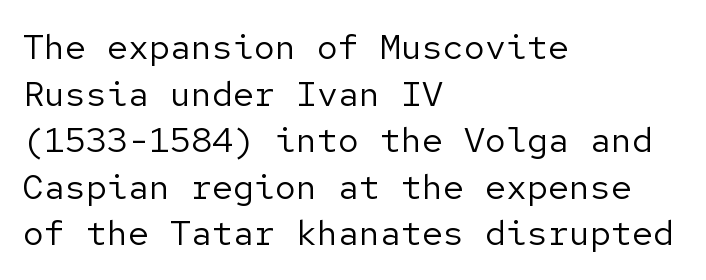
The image shows 35 px regular-weight sans-serif type, upright; set left-aligned, normal line spacing (1.33x), normal letter spacing, not underlined; low stroke contrast and a medium x-height.
